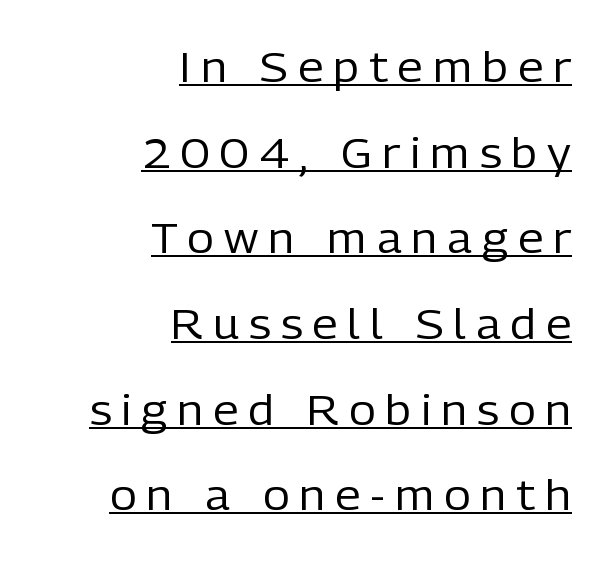
{"serif": "no", "italic": "no", "bold": "no", "weight": "regular", "width": "normal", "stroke_contrast": "low", "x_height": "medium", "monospaced": "no", "underline": "yes", "align": "right", "line_spacing": "loose", "line_spacing_ratio": 2.09, "letter_spacing": "wide", "letter_spacing_em": 0.25, "glyph_px": 41}
